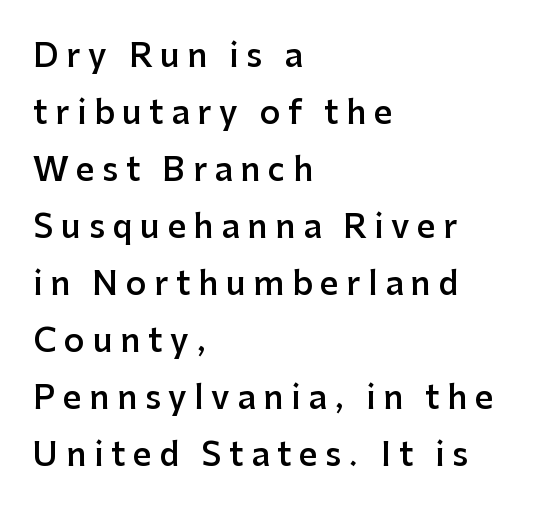
{"serif": "no", "italic": "no", "bold": "semi", "weight": "semibold", "width": "normal", "stroke_contrast": "low", "x_height": "medium", "monospaced": "no", "underline": "no", "align": "left", "line_spacing_ratio": 1.78, "letter_spacing": "wide", "letter_spacing_em": 0.24, "glyph_px": 32}
